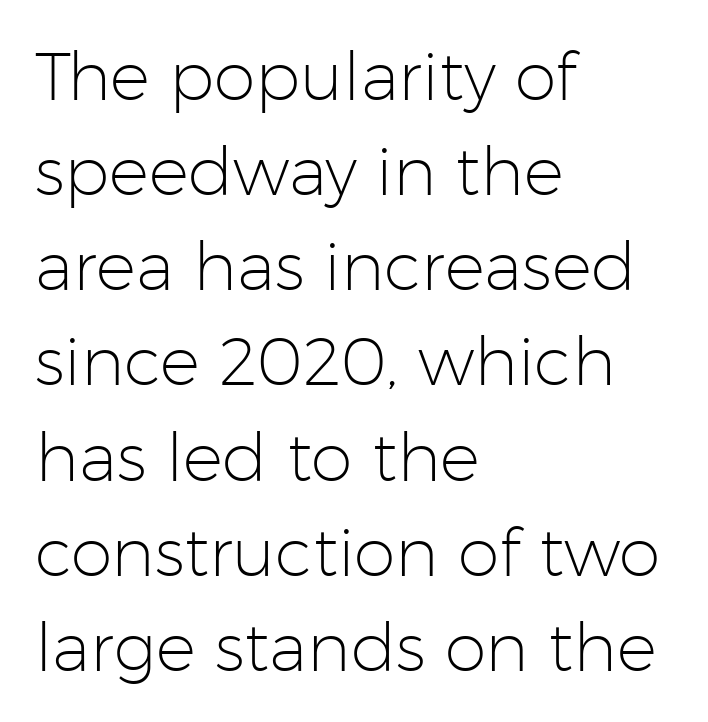
Q: Is the text bold? A: No.
Q: Is the text italic (slanted)? A: No, it is upright.
Q: Is the typeface a serif or a sans-serif typeface? A: Sans-serif.
Q: Is the text underlined? A: No.
Q: How is the paragraph aligned? A: Left-aligned.
Q: Is the spacing between letters normal or unusually wide? A: Normal.
Q: Is the spacing between lines tight, normal or loose? A: Normal.
Q: Width (condensed, normal, or wide)? A: Normal.
Q: Stroke contrast? A: Low.
Q: x-height? A: Medium.
Q: Monospaced? A: No.
